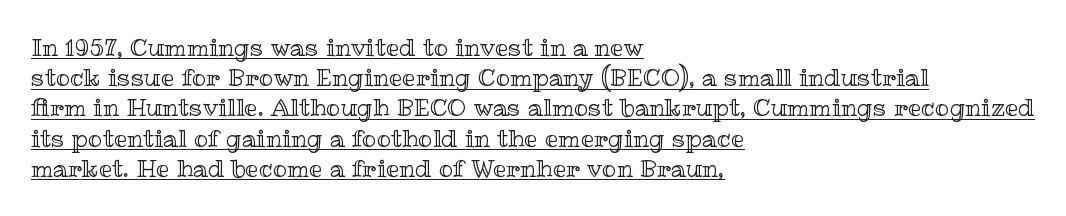
The image shows 24 px text type, upright; set left-aligned, normal line spacing (1.26x), normal letter spacing, underlined.
